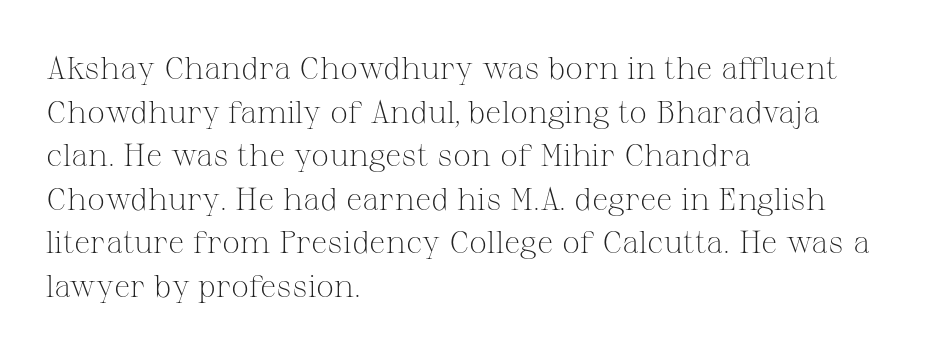
The horizontal fit of the characters is conventional and even. Check where the strokes stop: tiny serifs finish them off. This sample has the flowing, uneven cadence of proportional lettering. The typography opts for an upright posture over an oblique one. Quick note: interline space is typical. The rendering anchors every line to the left-hand side.
